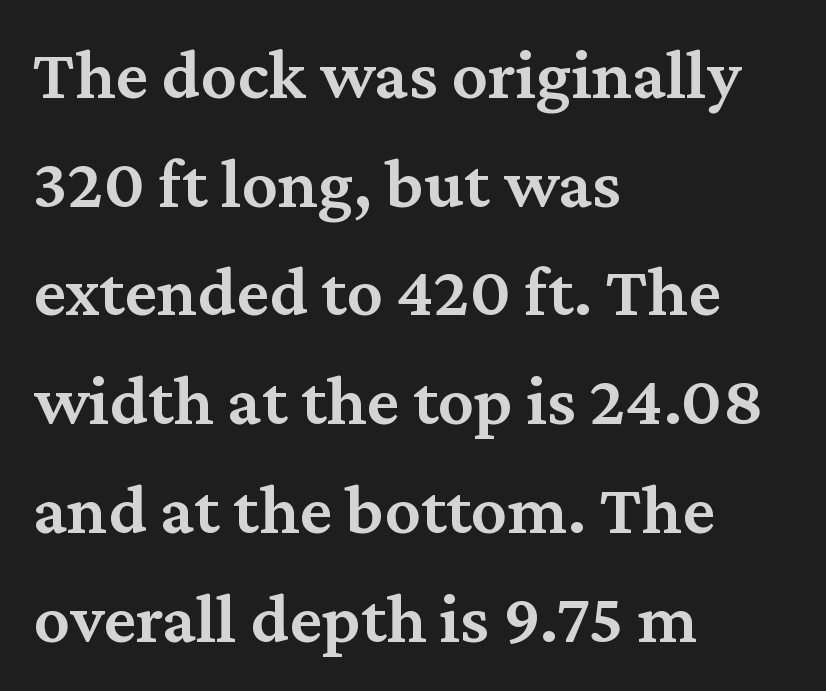
Q: Is the text bold? A: Semi-bold.
Q: Is the text italic (slanted)? A: No, it is upright.
Q: Is the typeface a serif or a sans-serif typeface? A: Serif.
Q: Is the text underlined? A: No.
Q: How is the paragraph aligned? A: Left-aligned.
Q: Is the spacing between letters normal or unusually wide? A: Normal.
Q: Is the spacing between lines tight, normal or loose? A: Normal.
Q: Width (condensed, normal, or wide)? A: Normal.
Q: Stroke contrast? A: Medium.
Q: x-height? A: Medium.
Q: Monospaced? A: No.
